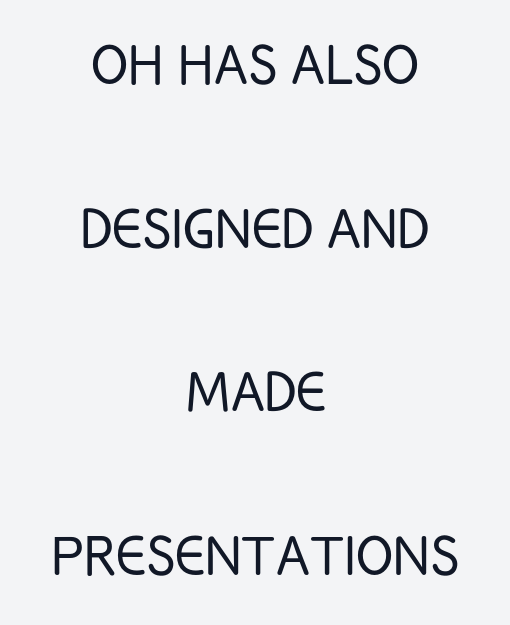
The space between consecutive lines is lavish. The passage shown is typeset with a sans-serif family. The setting favours the middle, as headings and verse often do. Vertical strokes here are truly vertical. Varying glyph widths throughout — classic text-font behaviour. The characters are drawn with everyday or finer stroke widths.
